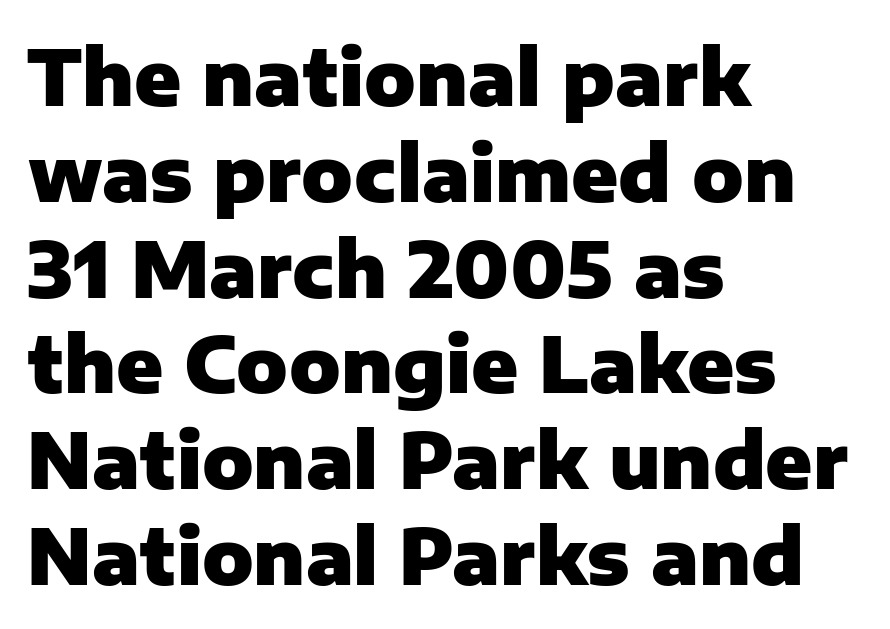
{"serif": "no", "italic": "no", "bold": "yes", "weight": "heavy", "width": "normal", "stroke_contrast": "low", "x_height": "medium", "monospaced": "no", "underline": "no", "align": "left", "line_spacing": "normal", "line_spacing_ratio": 1.26, "letter_spacing": "normal", "letter_spacing_em": 0.0, "glyph_px": 76}
